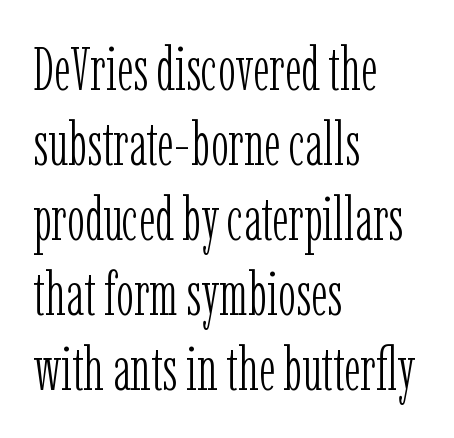
{"serif": "yes", "italic": "no", "bold": "no", "weight": "light", "width": "condensed", "stroke_contrast": "low", "x_height": "medium", "monospaced": "no", "underline": "no", "align": "left", "line_spacing": "normal", "line_spacing_ratio": 1.25, "letter_spacing": "normal", "letter_spacing_em": 0.0, "glyph_px": 60}
